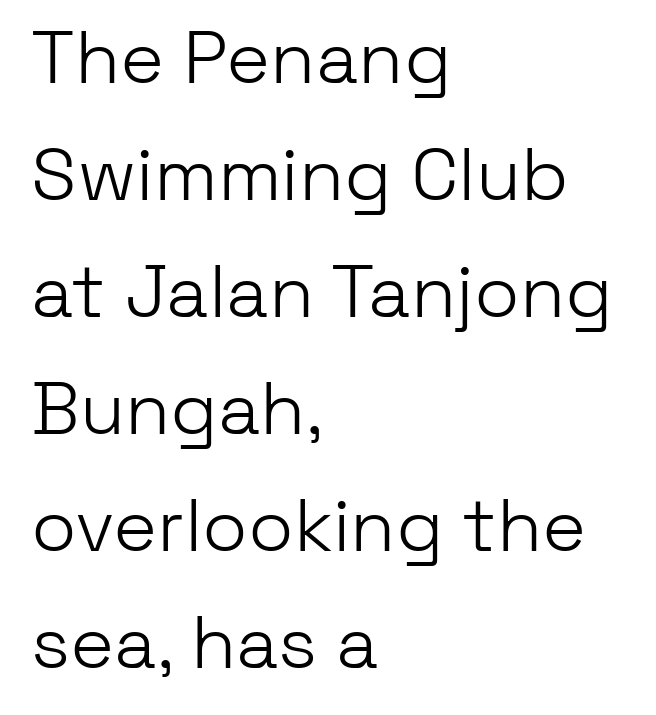
{"serif": "no", "italic": "no", "bold": "no", "weight": "light", "width": "normal", "stroke_contrast": "low", "x_height": "medium", "monospaced": "no", "underline": "no", "align": "left", "line_spacing": "normal", "line_spacing_ratio": 1.58, "letter_spacing": "normal", "letter_spacing_em": 0.0, "glyph_px": 74}
